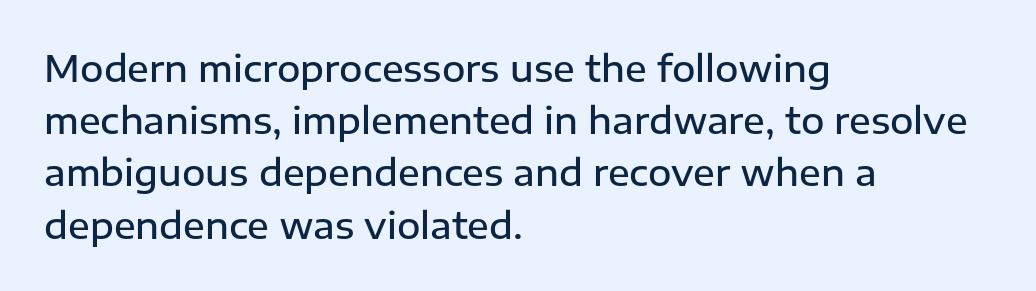
The passage shown is typed in a proportional face where columns would drift. Italic: no, the glyphs are upright roman. A normal amount of white space separates one row of letters from the next. Firm but not heavy-handed strokes: this text is semibold.
